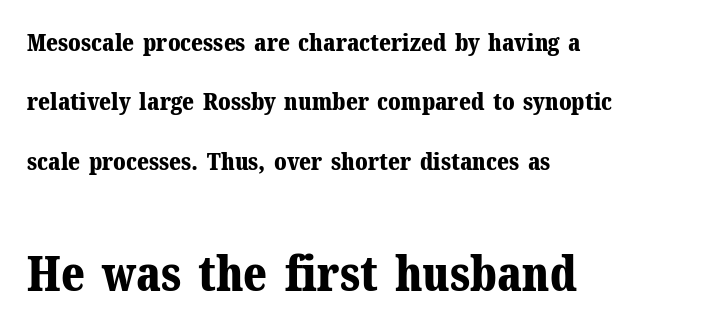
Students, this is bold: see how much ink each stroke carries. The typography opts for an upright posture over an oblique one. You get the small type first, then a jump to larger type. The passage shown is typed in a proportional face where columns would drift. These lines are composed in type with serifs. The text block is weighted toward the left margin, trailing off unevenly rightward.
